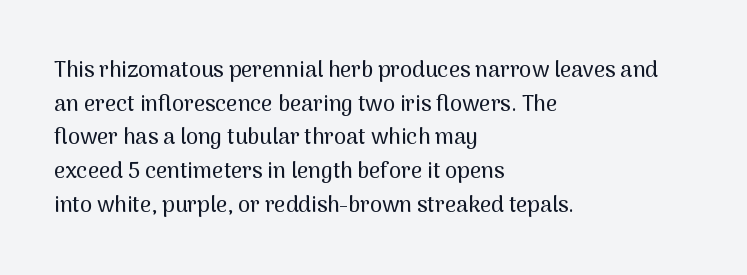
The image shows 22 px text type, upright; set left-aligned, normal line spacing (1.53x), normal letter spacing, not underlined.
